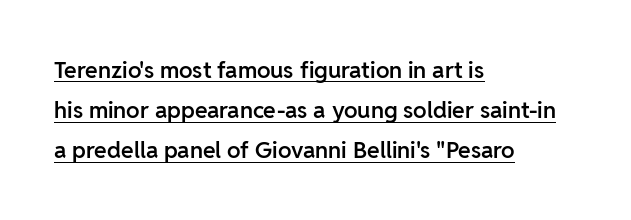
Q: Is the text bold? A: Semi-bold.
Q: Is the text italic (slanted)? A: No, it is upright.
Q: Is the text underlined? A: Yes.
Q: How is the paragraph aligned? A: Left-aligned.
Q: Is the spacing between letters normal or unusually wide? A: Normal.
